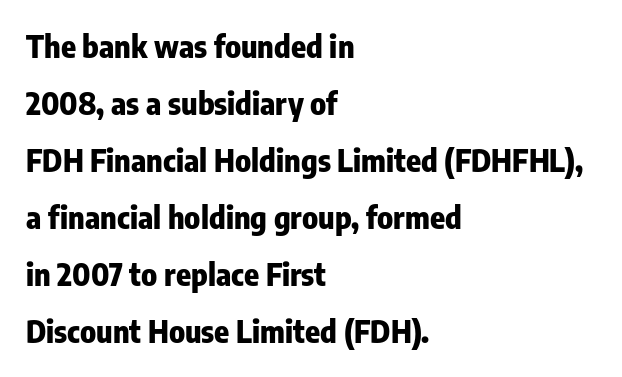
The space beneath each line is pristine and unruled. Compared with an ordinary text face, these strokes are far heavier — a full bold. Notice how the passage keeps a crisp vertical edge on the left only. Examine the stroke ends and you'll find no serifs. Does the lettering tilt? It doesn't — this is upright.
